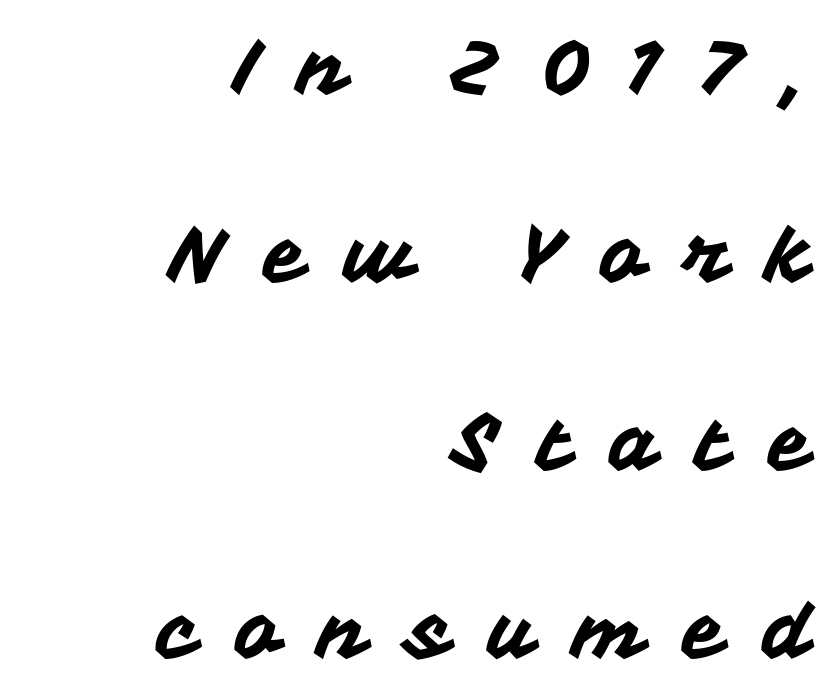
The rendering uses natural spacing where letterforms have individual widths. Nobody drew a line under any word here. Caption: expanded tracking, letters set apart. One-word summary of the alignment: right. Observe the absence of serifs on each vertical stroke in this sample. The line-height multiplier appears high, well above default.
